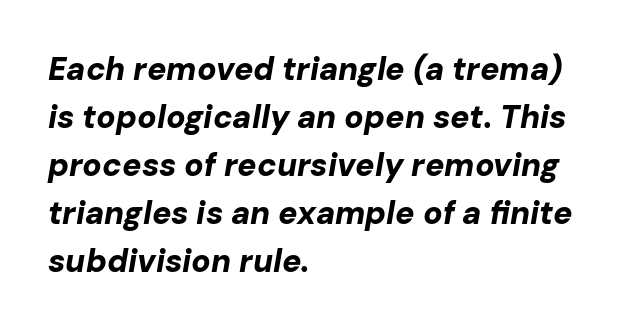
Q: Is the text bold? A: Yes.
Q: Is the text italic (slanted)? A: Yes, it leans right by about 10 degrees.
Q: Is the text underlined? A: No.
Q: How is the paragraph aligned? A: Left-aligned.
Q: Is the spacing between letters normal or unusually wide? A: Normal.
Q: Is the spacing between lines tight, normal or loose? A: Normal.
Q: Width (condensed, normal, or wide)? A: Normal.
Q: Stroke contrast? A: Low.
Q: x-height? A: Medium.
Q: Monospaced? A: No.
